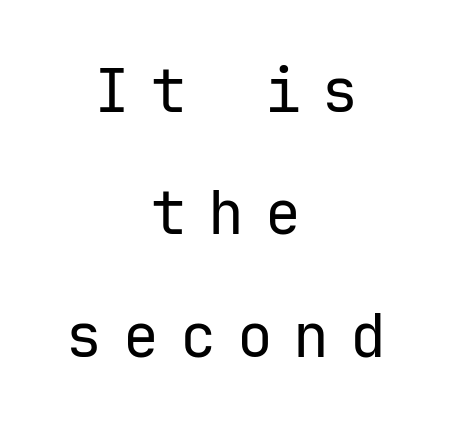
{"serif": "no", "italic": "no", "bold": "no", "weight": "regular", "width": "normal", "stroke_contrast": "low", "x_height": "medium", "underline": "no", "align": "center", "line_spacing": "loose", "line_spacing_ratio": 2.04, "letter_spacing": "wide", "letter_spacing_em": 0.35, "glyph_px": 60}
